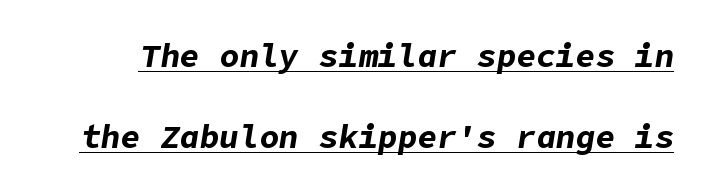
The image shows 33 px bold type, italic (leaning right); set loose line spacing (2.45x), normal letter spacing, underlined; low stroke contrast and a medium x-height.
